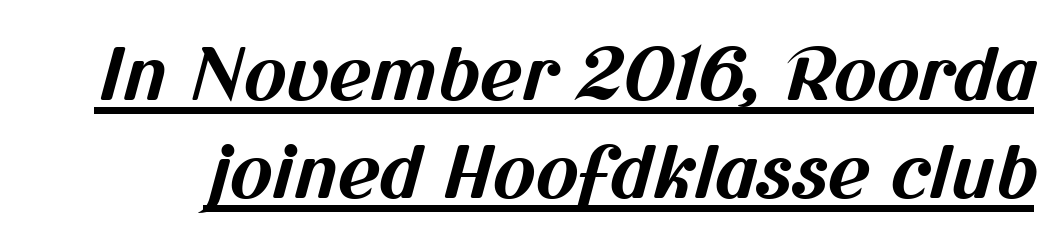
{"serif": "no", "bold": "yes", "weight": "bold", "width": "normal", "stroke_contrast": "medium", "x_height": "medium", "monospaced": "no", "underline": "yes", "line_spacing": "normal", "line_spacing_ratio": 1.36, "letter_spacing": "normal", "letter_spacing_em": 0.0, "glyph_px": 72}
